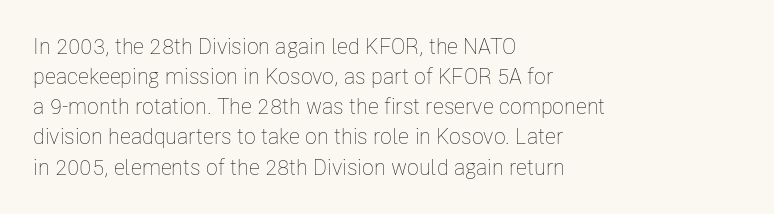
Q: Is the text bold? A: No.
Q: Is the text italic (slanted)? A: No, it is upright.
Q: Is the text underlined? A: No.
Q: How is the paragraph aligned? A: Left-aligned.
Q: Is the spacing between letters normal or unusually wide? A: Normal.
Q: Is the spacing between lines tight, normal or loose? A: Normal.
